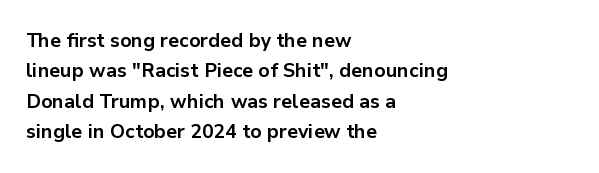
Heavy, bold letterforms. The rendering anchors every line to the left-hand side. The line-height multiplier appears to be the usual default. Style check: upright. There is no visible air inserted between adjacent glyphs. Descenders hang freely into open space.
